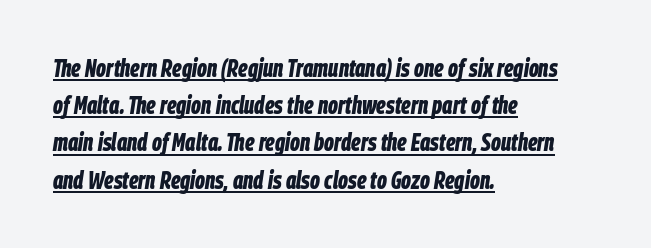
{"italic": "yes", "lean": "right", "slant_degrees": 9, "bold": "yes", "underline": "yes", "align": "left", "line_spacing": "normal", "line_spacing_ratio": 1.55, "letter_spacing": "normal", "letter_spacing_em": 0.0, "glyph_px": 24}
